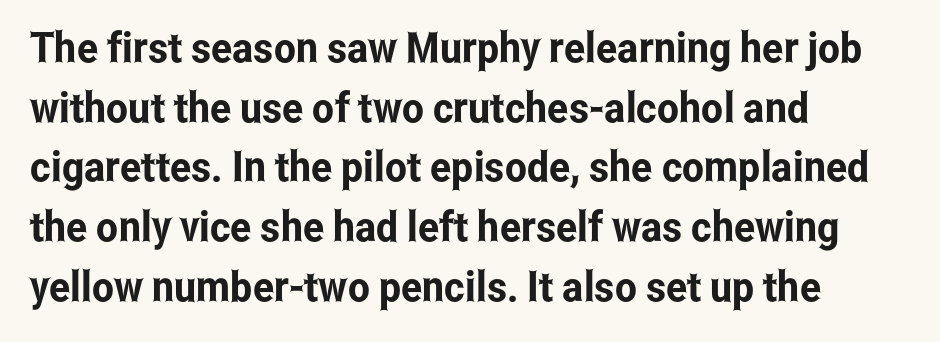
Q: Is the text italic (slanted)? A: No, it is upright.
Q: Is the typeface a serif or a sans-serif typeface? A: Sans-serif.
Q: Is the text underlined? A: No.
Q: How is the paragraph aligned? A: Left-aligned.
Q: Is the spacing between letters normal or unusually wide? A: Normal.
Q: Is the spacing between lines tight, normal or loose? A: Normal.
Q: Width (condensed, normal, or wide)? A: Condensed.
Q: Stroke contrast? A: Low.
Q: x-height? A: Medium.
Q: Monospaced? A: No.
